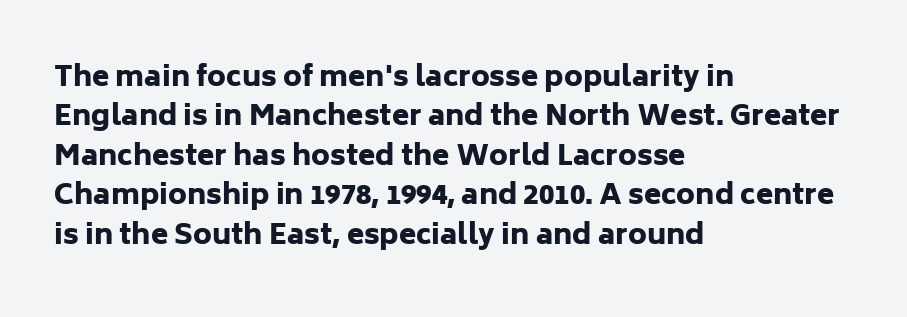
{"serif": "no", "italic": "no", "bold": "yes", "weight": "heavy", "width": "normal", "stroke_contrast": "low", "x_height": "medium", "monospaced": "no", "underline": "no", "align": "left", "line_spacing": "normal", "line_spacing_ratio": 1.41, "letter_spacing": "normal", "letter_spacing_em": 0.0, "glyph_px": 28}
